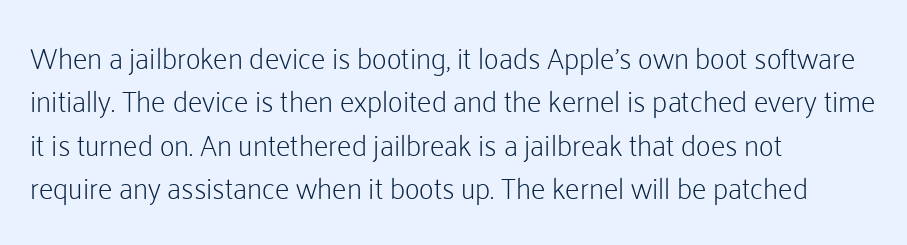
Q: Is the text bold? A: No.
Q: Is the text italic (slanted)? A: No, it is upright.
Q: Is the typeface a serif or a sans-serif typeface? A: Sans-serif.
Q: Is the text underlined? A: No.
Q: How is the paragraph aligned? A: Left-aligned.
Q: Is the spacing between letters normal or unusually wide? A: Normal.
Q: Is the spacing between lines tight, normal or loose? A: Normal.
Q: Width (condensed, normal, or wide)? A: Normal.
Q: Stroke contrast? A: Low.
Q: x-height? A: Medium.
Q: Monospaced? A: No.
